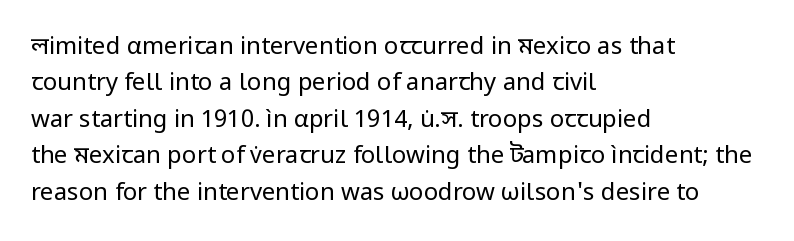
Q: Is the text bold? A: No.
Q: Is the text italic (slanted)? A: No, it is upright.
Q: Is the text underlined? A: No.
Q: How is the paragraph aligned? A: Left-aligned.
Q: Is the spacing between letters normal or unusually wide? A: Normal.
Q: Is the spacing between lines tight, normal or loose? A: Normal.
